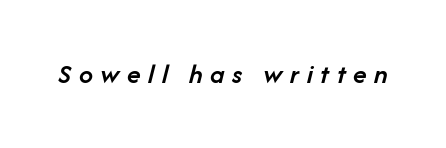
The image shows 28 px semibold type, italic (leaning right); set unusually wide letter spacing (+0.27 em), not underlined; low stroke contrast and a medium x-height.
